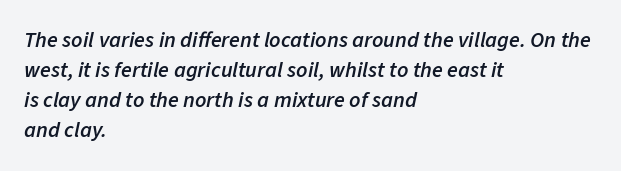
{"italic": "yes", "lean": "right", "slant_degrees": 11, "bold": "semi", "underline": "no", "align": "left", "line_spacing": "normal", "line_spacing_ratio": 1.37, "letter_spacing": "normal", "letter_spacing_em": 0.0, "glyph_px": 22}
